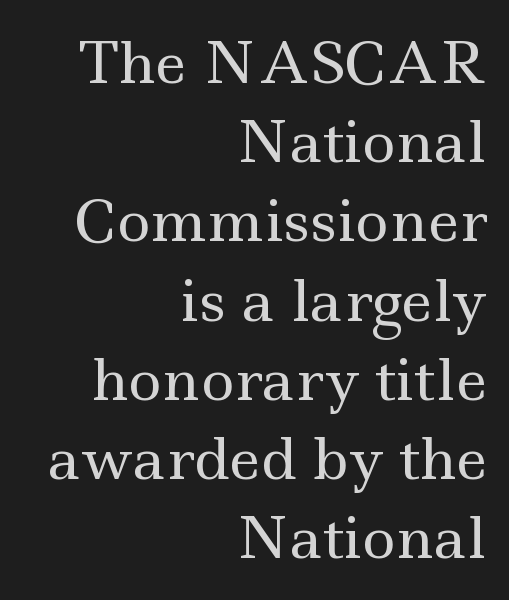
The image shows 57 px regular-weight, wide serif type, upright; set right-aligned, normal line spacing (1.39x), normal letter spacing, not underlined; a small x-height.
